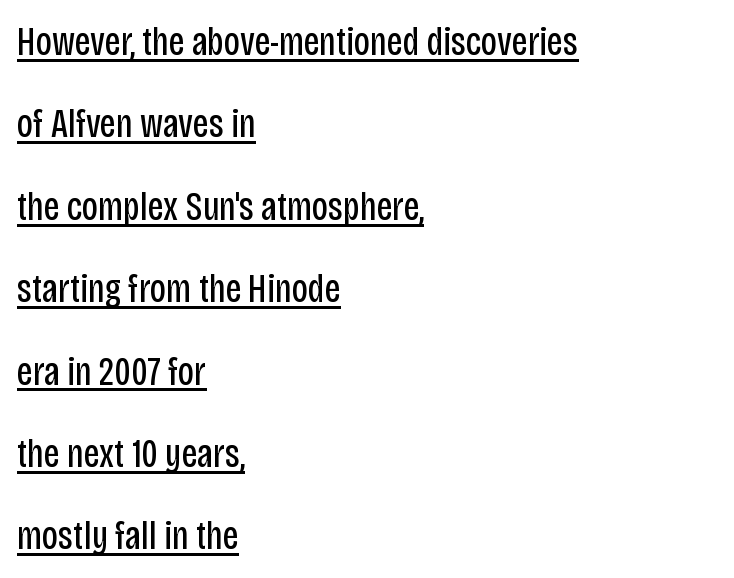
The image shows 40 px regular-weight, condensed sans-serif type, upright; set left-aligned, loose line spacing (2.06x), normal letter spacing, underlined; low stroke contrast and a large x-height.
